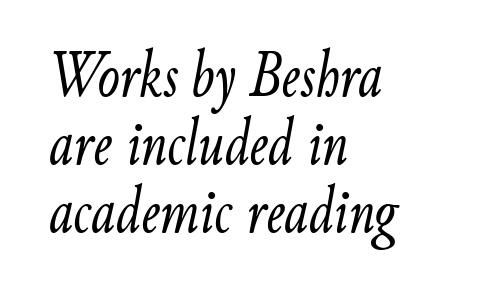
The letters are slanted; this is an italic face. Note the varied advance widths — an 'i' is clearly narrower than an 'm'. Look at the tracking — it's just the regular setting, nothing added. Quick note: interline space is minimal. Only glyphs here, with clear space below each row. Alignment: flush left.
